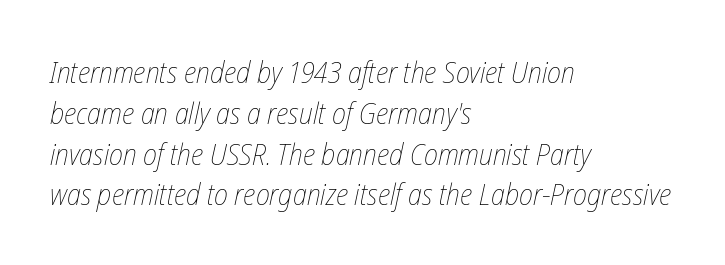
If you measured baseline to baseline, you'd find a middling distance. This sample uses plain, unmodified letter spacing. Spacing verdict: proportional, widths tailored to each character. The font is comparable to plain body text, perhaps lighter.
